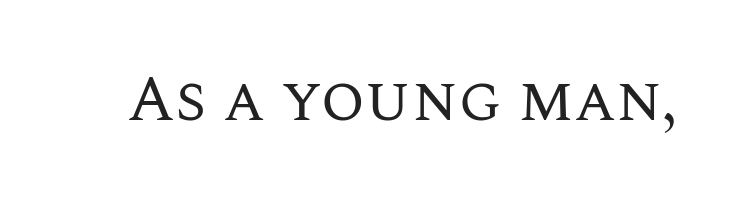
{"italic": "no", "bold": "no", "weight": "regular", "width": "normal", "stroke_contrast": "medium", "x_height": "large", "monospaced": "no", "underline": "no", "letter_spacing": "normal", "letter_spacing_em": 0.0, "glyph_px": 64}
